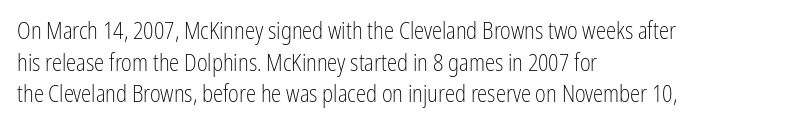
{"italic": "no", "bold": "no", "underline": "no", "align": "left", "line_spacing": "normal", "line_spacing_ratio": 1.37, "letter_spacing": "normal", "letter_spacing_em": 0.0, "glyph_px": 23}
